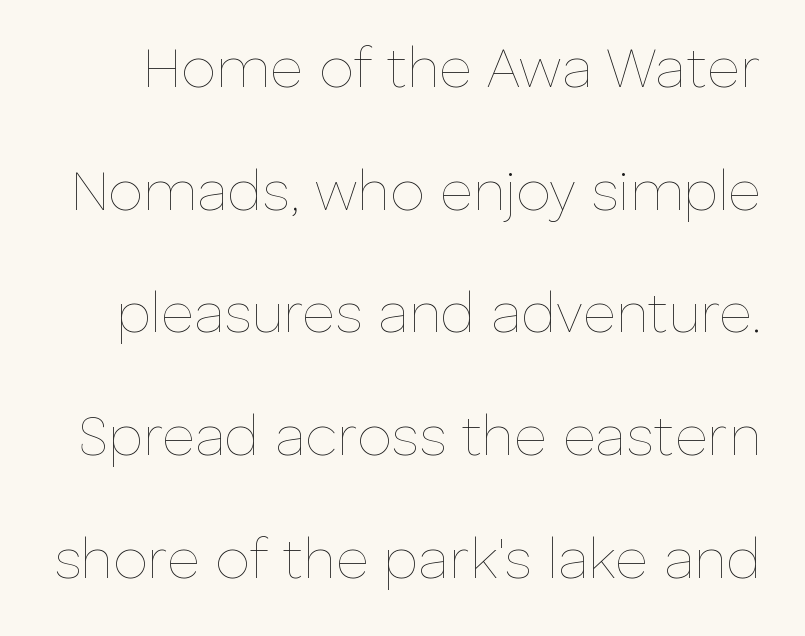
Q: Is the text bold? A: No.
Q: Is the text italic (slanted)? A: No, it is upright.
Q: Is the text underlined? A: No.
Q: Is the spacing between letters normal or unusually wide? A: Normal.
Q: Is the spacing between lines tight, normal or loose? A: Loose.
Q: Width (condensed, normal, or wide)? A: Normal.
Q: Stroke contrast? A: Low.
Q: x-height? A: Medium.
Q: Monospaced? A: No.
